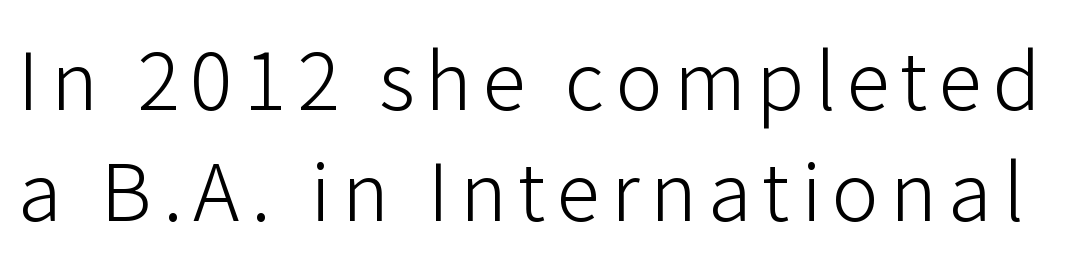
{"serif": "no", "italic": "no", "bold": "no", "weight": "light", "width": "normal", "stroke_contrast": "low", "x_height": "medium", "monospaced": "no", "underline": "no", "line_spacing": "normal", "line_spacing_ratio": 1.4, "glyph_px": 79}
